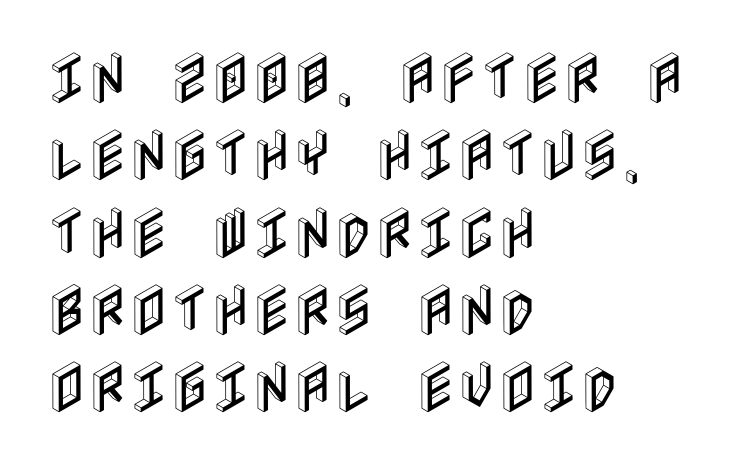
The image shows 56 px condensed type, upright; set left-aligned, normal line spacing (1.38x), normal letter spacing, not underlined; a large x-height.
